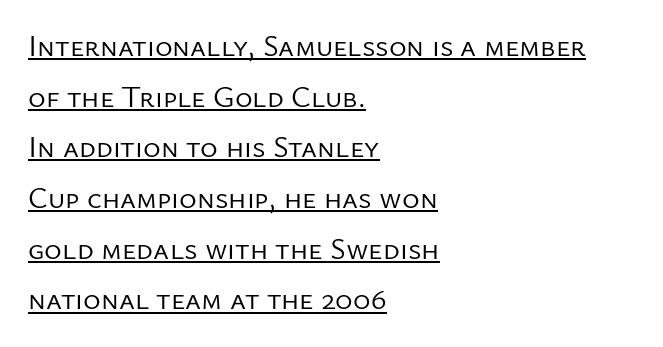
Each line of the rendering has a horizontal stroke beneath the glyphs. Are there feet on the stems? There aren't — it's a sans. Students, observe: this is what conventionally led text looks like. The characters are drawn with everyday or finer stroke widths. Here the glyphs are tracked normally, forming tight word shapes. The face used here is proportionally spaced, like ordinary book or web type.
